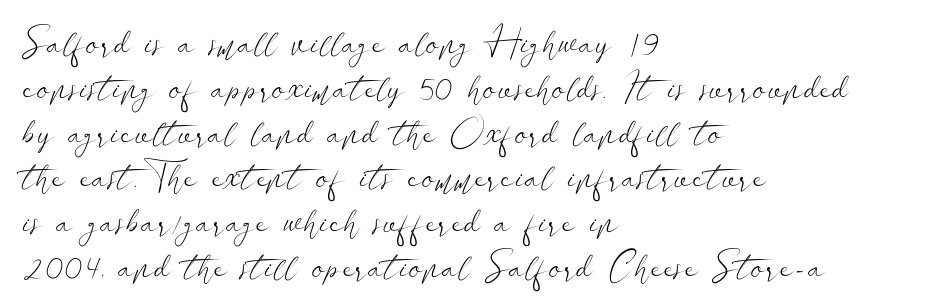
{"serif": "no", "bold": "no", "weight": "light", "width": "wide", "stroke_contrast": "low", "x_height": "small", "monospaced": "no", "underline": "no", "align": "left", "line_spacing_ratio": 1.21, "letter_spacing": "normal", "letter_spacing_em": 0.0, "glyph_px": 37}
